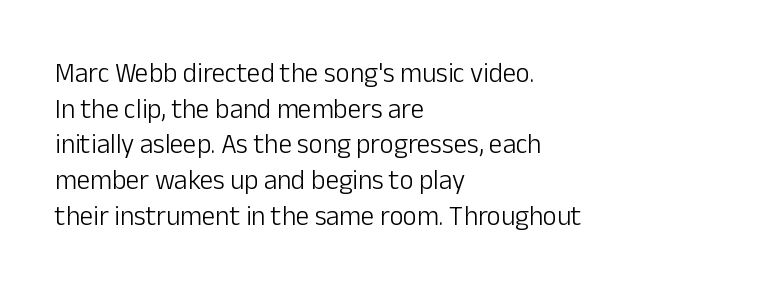
Q: Is the text bold? A: No.
Q: Is the text italic (slanted)? A: No, it is upright.
Q: Is the text underlined? A: No.
Q: How is the paragraph aligned? A: Left-aligned.
Q: Is the spacing between letters normal or unusually wide? A: Normal.
Q: Is the spacing between lines tight, normal or loose? A: Normal.
